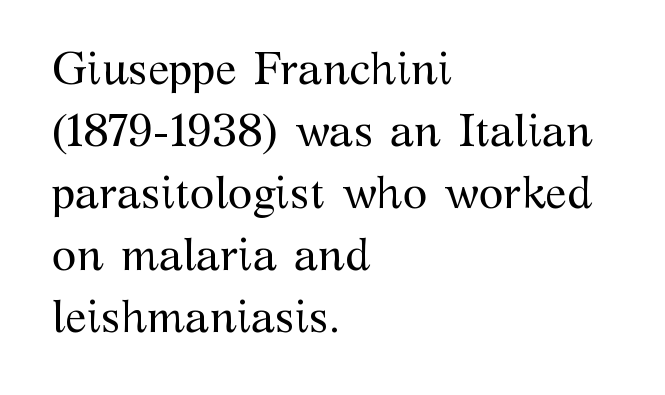
{"serif": "yes", "italic": "no", "bold": "no", "weight": "regular", "width": "normal", "stroke_contrast": "medium", "x_height": "medium", "monospaced": "no", "underline": "no", "align": "left", "line_spacing": "normal", "line_spacing_ratio": 1.38, "letter_spacing": "normal", "letter_spacing_em": 0.0, "glyph_px": 45}
